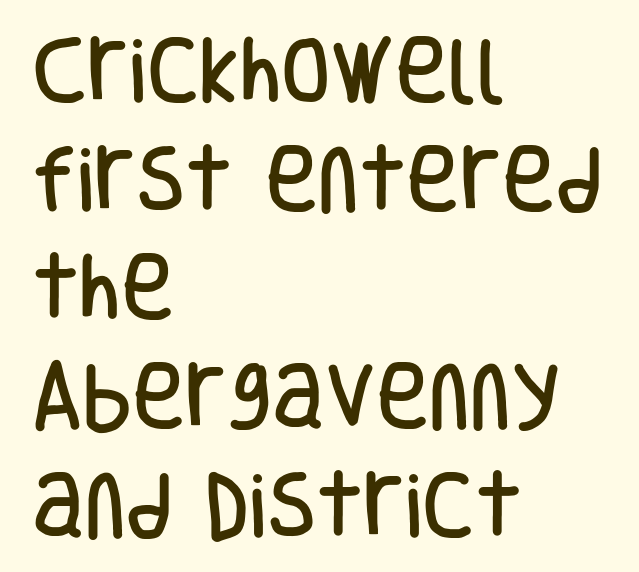
{"serif": "no", "italic": "no", "width": "condensed", "stroke_contrast": "low", "x_height": "large", "monospaced": "no", "underline": "no", "align": "left", "line_spacing": "normal", "line_spacing_ratio": 1.51, "letter_spacing": "normal", "letter_spacing_em": 0.0, "glyph_px": 72}
